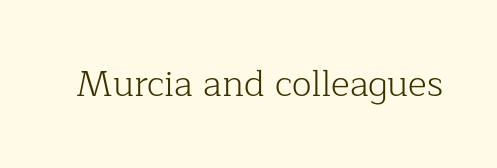
The image shows 36 px light serif type, upright; set normal letter spacing, not underlined; low stroke contrast and a medium x-height.
